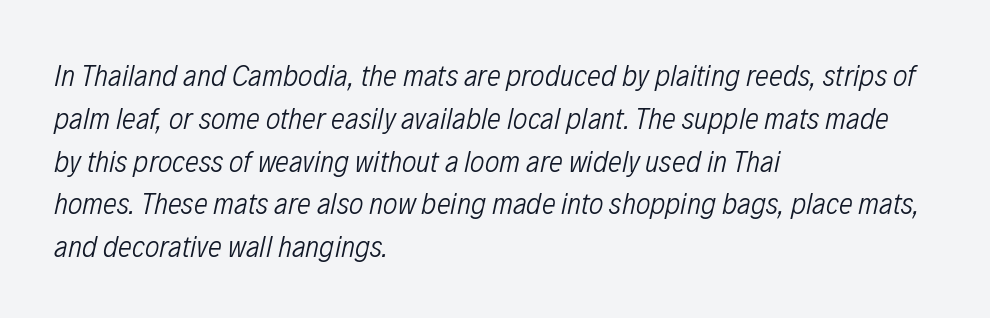
The image shows 31 px light, condensed type, italic (leaning right); set left-aligned, normal line spacing (1.38x), normal letter spacing, not underlined; low stroke contrast and a medium x-height.
